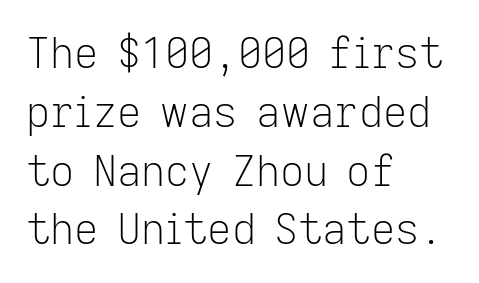
Quick note: interline space is typical. Proportional: the letters do not fall into vertical columns. Ink coverage per letter is moderate at most. The passage shown is typeset with a sans-serif family.
